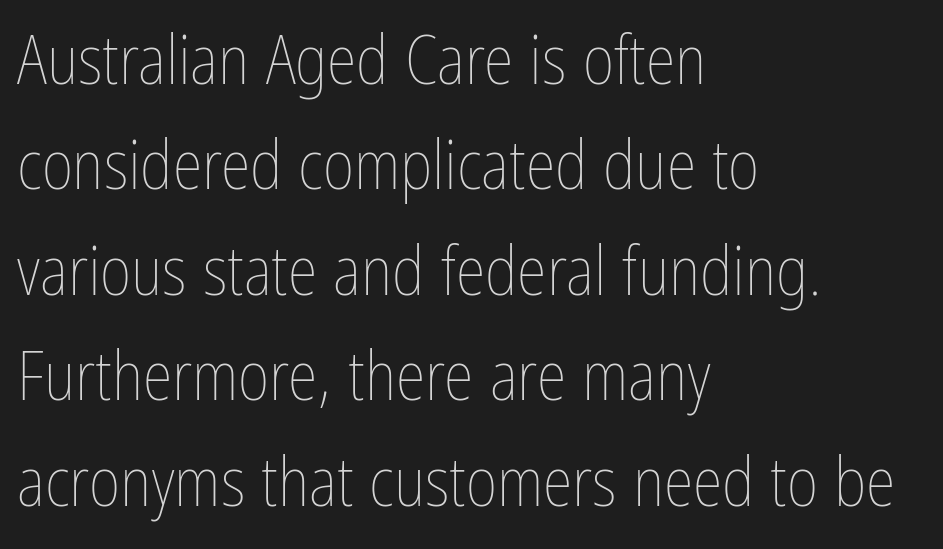
The image shows 68 px thin, condensed type, upright; set left-aligned, normal line spacing (1.55x), normal letter spacing, not underlined; low stroke contrast and a medium x-height.
